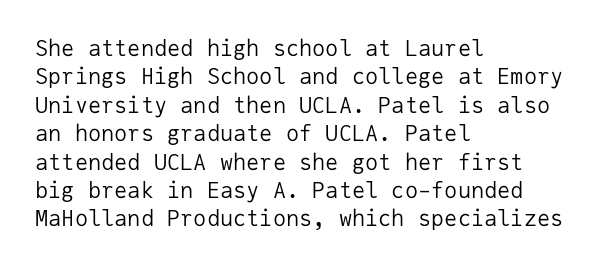
Rule under the text: the space is simply empty. Honestly, the letter spacing is just normal — you wouldn't notice it. The font's upright variant was chosen for this text. The strokes are not fattened; the text isn't bold. Layout note: lines flush left. The designer left line spacing at the default.
